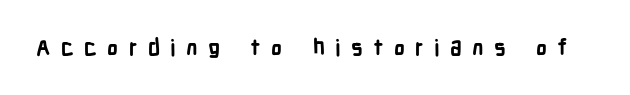
Inter-character spacing is expanded well beyond the font's built-in metrics. Ordinary non-slanted type is in use. Anything drawn beneath the words? Only blank space. Compared with an ordinary text face, these strokes are far heavier — a full bold.
